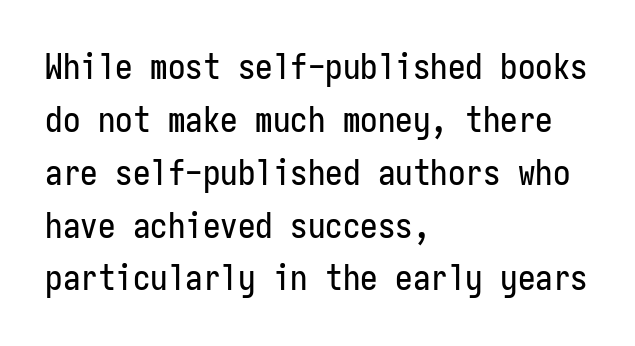
The image shows 35 px condensed sans-serif type, upright, monospaced; set left-aligned, normal line spacing (1.51x), normal letter spacing, not underlined; low stroke contrast and a medium x-height.
